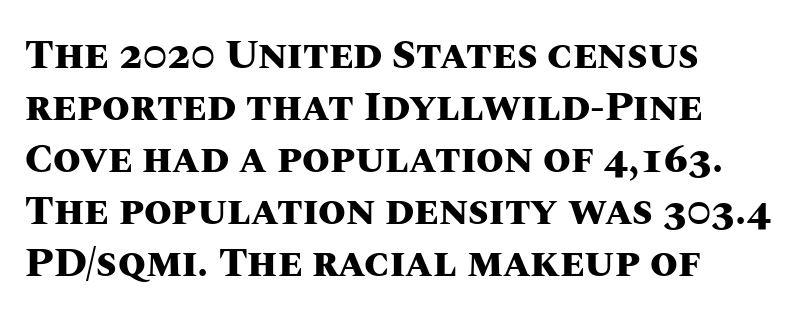
All the whitespace from short lines collects on the right. No word sits above an underline. Evenly set lines give the paragraph a standard silhouette. You could not count columns in this text — the font is proportionally spaced.
